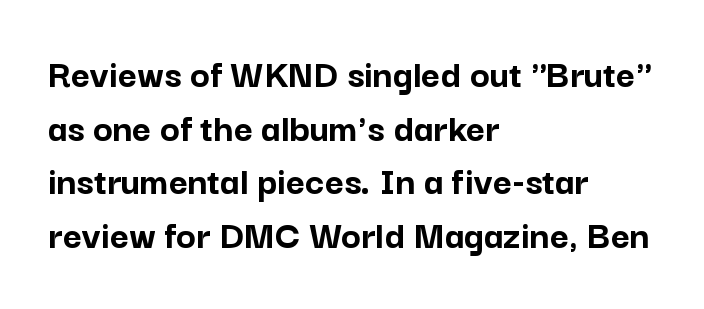
The image shows 41 px semibold sans-serif type, upright; set left-aligned, normal line spacing (1.31x), normal letter spacing, not underlined; low stroke contrast and a medium x-height.
